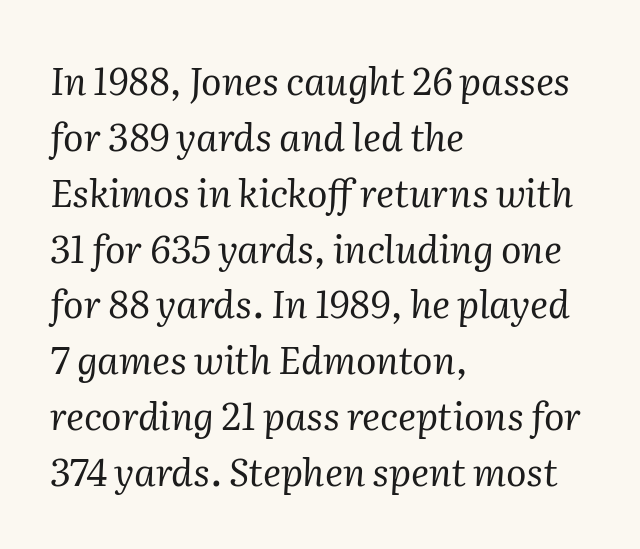
The image shows 38 px regular-weight serif type, italic (leaning right); set left-aligned, normal line spacing (1.47x), normal letter spacing, not underlined; medium stroke contrast and a medium x-height.
